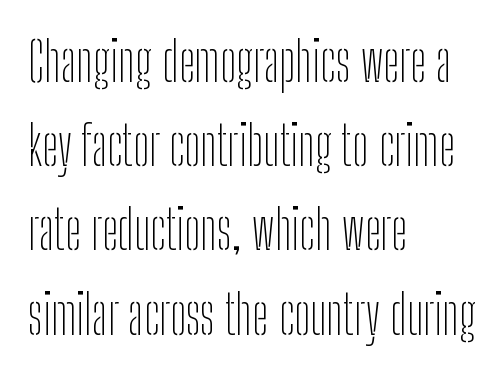
{"serif": "no", "italic": "no", "bold": "no", "weight": "thin", "width": "condensed", "stroke_contrast": "low", "x_height": "medium", "monospaced": "no", "underline": "no", "align": "left", "line_spacing": "normal", "line_spacing_ratio": 1.56, "letter_spacing": "normal", "letter_spacing_em": 0.0, "glyph_px": 54}
